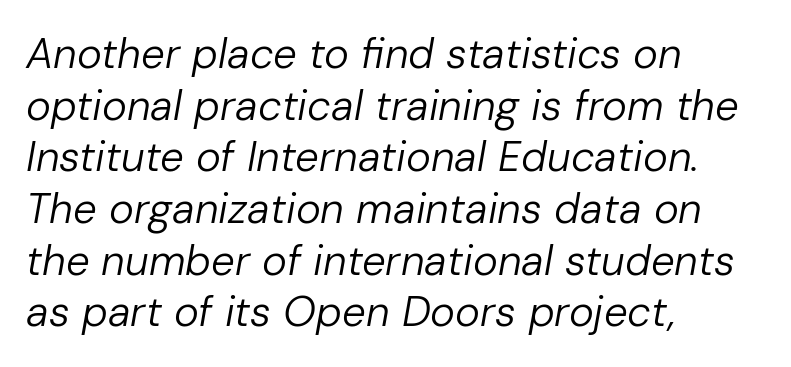
{"italic": "yes", "lean": "right", "slant_degrees": 10, "bold": "no", "weight": "regular", "width": "normal", "stroke_contrast": "low", "x_height": "medium", "monospaced": "no", "underline": "no", "align": "left", "line_spacing_ratio": 1.23, "letter_spacing": "normal", "letter_spacing_em": 0.0, "glyph_px": 42}
